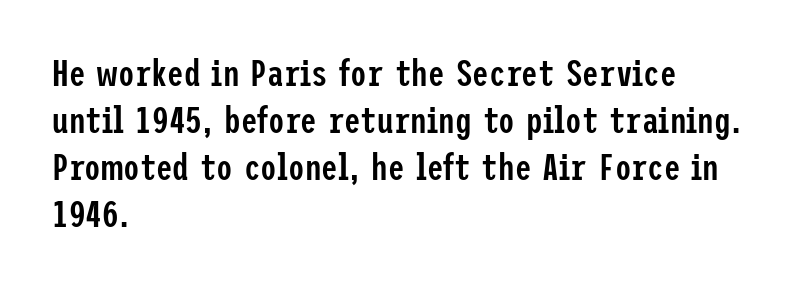
Q: Is the text bold? A: Semi-bold.
Q: Is the text italic (slanted)? A: No, it is upright.
Q: Is the typeface a serif or a sans-serif typeface? A: Sans-serif.
Q: Is the text underlined? A: No.
Q: How is the paragraph aligned? A: Left-aligned.
Q: Is the spacing between letters normal or unusually wide? A: Normal.
Q: Is the spacing between lines tight, normal or loose? A: Normal.
Q: Width (condensed, normal, or wide)? A: Condensed.
Q: Stroke contrast? A: Low.
Q: x-height? A: Medium.
